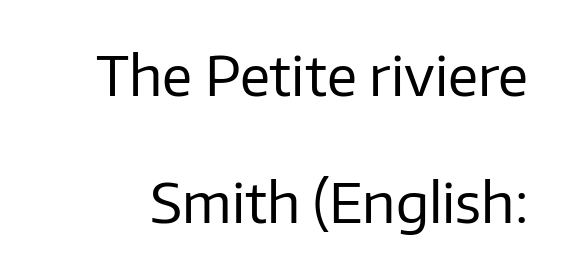
The image shows 55 px regular-weight sans-serif type, upright; set loose line spacing (2.31x), normal letter spacing, not underlined; low stroke contrast and a medium x-height.
